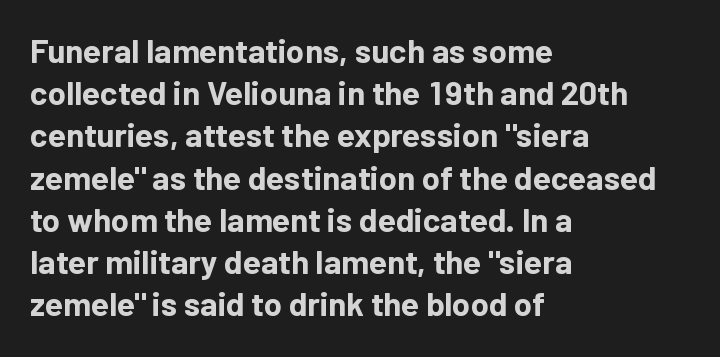
Q: Is the text bold? A: Yes.
Q: Is the text italic (slanted)? A: No, it is upright.
Q: Is the typeface a serif or a sans-serif typeface? A: Sans-serif.
Q: Is the text underlined? A: No.
Q: How is the paragraph aligned? A: Left-aligned.
Q: Is the spacing between letters normal or unusually wide? A: Normal.
Q: Is the spacing between lines tight, normal or loose? A: Normal.
Q: Width (condensed, normal, or wide)? A: Normal.
Q: Stroke contrast? A: Low.
Q: x-height? A: Medium.
Q: Monospaced? A: No.
